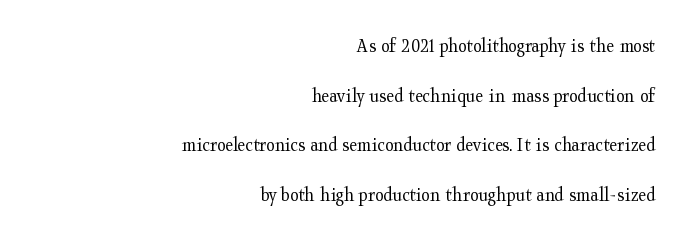
Q: Is the text bold? A: No.
Q: Is the text italic (slanted)? A: No, it is upright.
Q: Is the text underlined? A: No.
Q: How is the paragraph aligned? A: Right-aligned.
Q: Is the spacing between letters normal or unusually wide? A: Normal.
Q: Is the spacing between lines tight, normal or loose? A: Loose.
